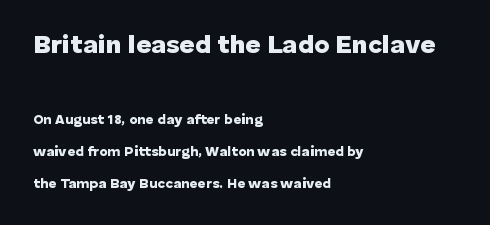
The image shows 26 px bold type, upright; set left-aligned, loose line spacing (2.28x), normal letter spacing, not underlined; the first (top) block is 1.86x larger.
